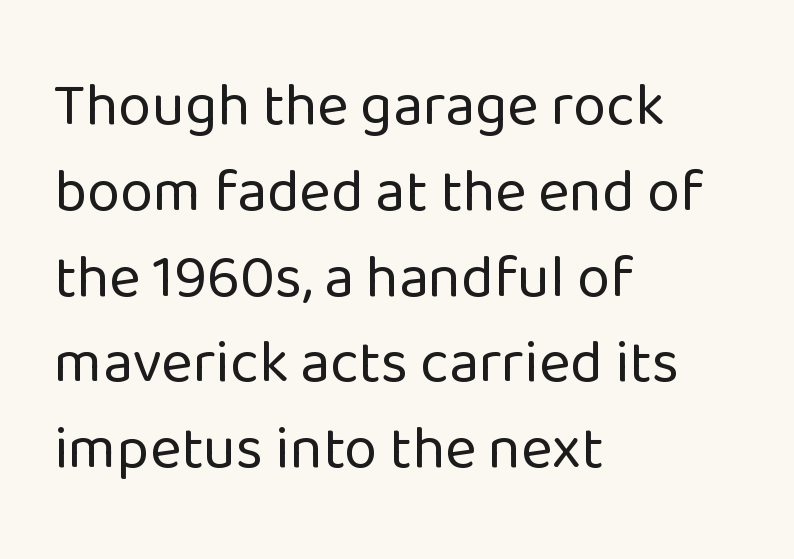
Short note: letters normally spaced. Type without underlining. Serifs: no, the terminals of the letterforms are clean. The font sits on the lighter half of the weight spectrum, regular included. Casual observation: everything's shoved over to the left. Summary of vertical rhythm: regular, with standard interline spacing.
